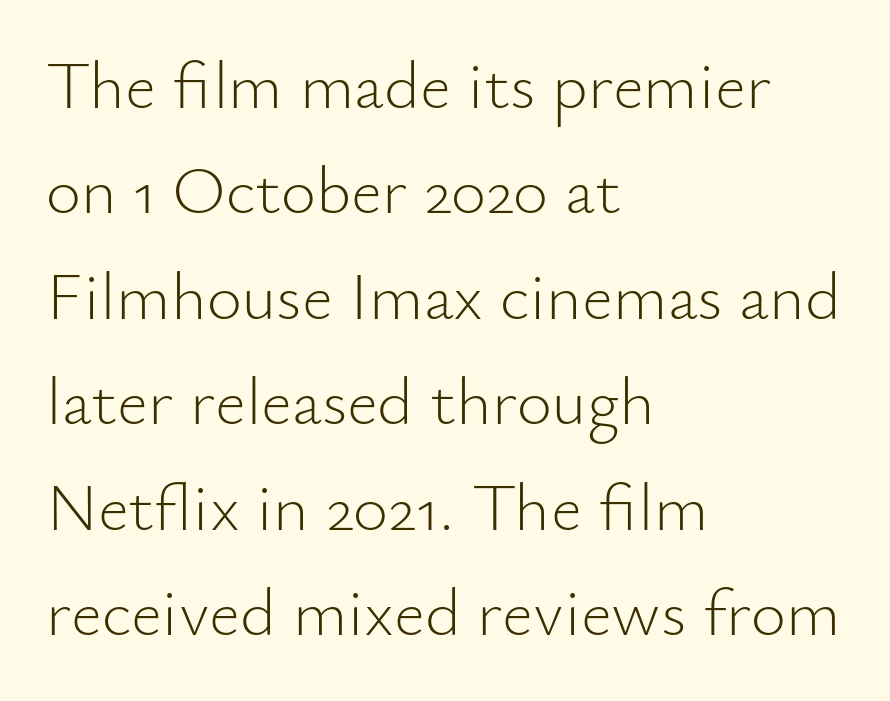
The image shows 68 px light sans-serif type, upright; set left-aligned, normal line spacing (1.55x), normal letter spacing, not underlined; low stroke contrast and a small x-height.
